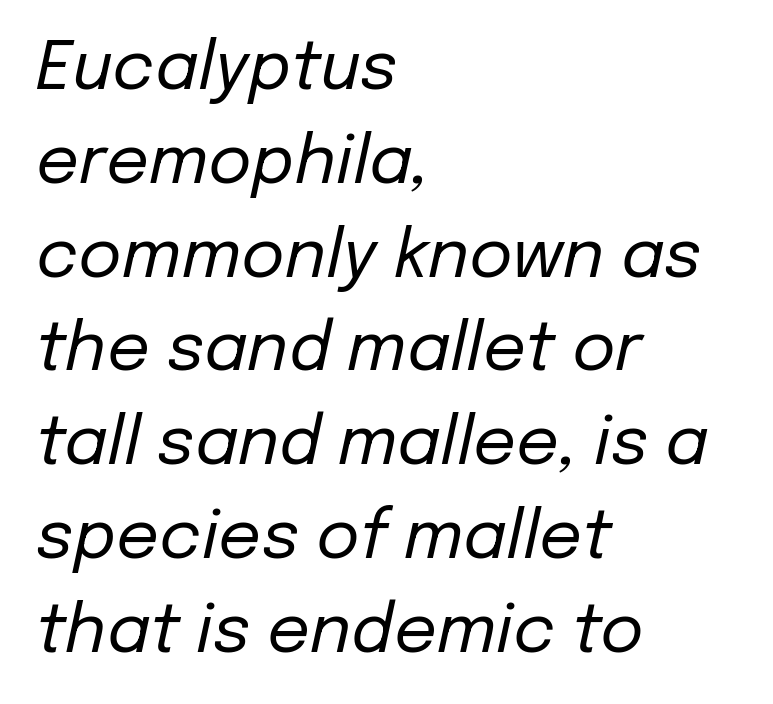
Q: Is the text bold? A: No.
Q: Is the text italic (slanted)? A: Yes, it leans right by about 12 degrees.
Q: Is the text underlined? A: No.
Q: How is the paragraph aligned? A: Left-aligned.
Q: Is the spacing between letters normal or unusually wide? A: Normal.
Q: Is the spacing between lines tight, normal or loose? A: Normal.
Q: Width (condensed, normal, or wide)? A: Normal.
Q: Stroke contrast? A: Low.
Q: x-height? A: Medium.
Q: Monospaced? A: No.
